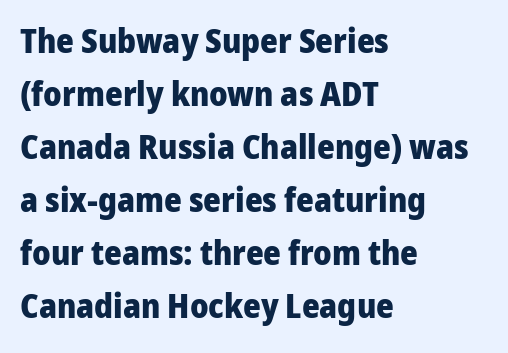
The image shows 34 px heavy sans-serif type, upright; set left-aligned, normal line spacing (1.56x), normal letter spacing, not underlined; low stroke contrast and a medium x-height.
